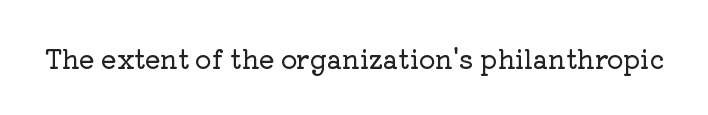
Q: Is the text italic (slanted)? A: No, it is upright.
Q: Is the text underlined? A: No.
Q: Is the spacing between letters normal or unusually wide? A: Normal.
